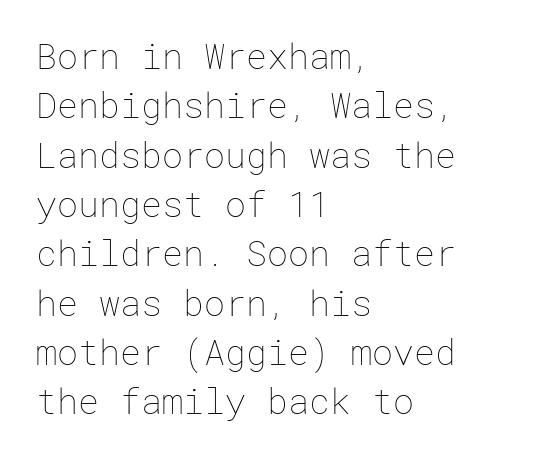
Q: Is the text bold? A: No.
Q: Is the text italic (slanted)? A: No, it is upright.
Q: Is the text underlined? A: No.
Q: How is the paragraph aligned? A: Left-aligned.
Q: Is the spacing between letters normal or unusually wide? A: Normal.
Q: Is the spacing between lines tight, normal or loose? A: Normal.
Q: Width (condensed, normal, or wide)? A: Normal.
Q: Stroke contrast? A: Low.
Q: x-height? A: Medium.
